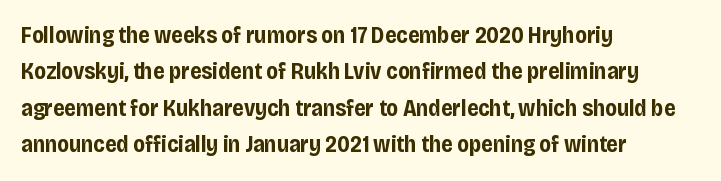
{"italic": "no", "bold": "yes", "underline": "no", "align": "left", "line_spacing": "normal", "line_spacing_ratio": 1.58, "letter_spacing": "normal", "letter_spacing_em": 0.0, "glyph_px": 23}
